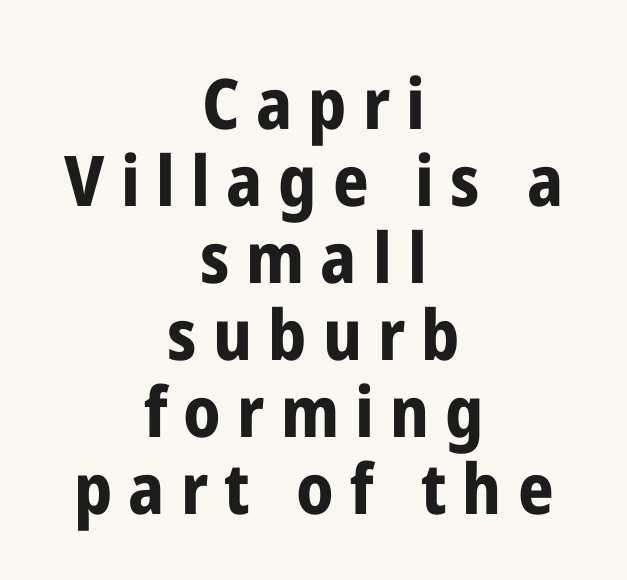
{"serif": "no", "italic": "no", "bold": "yes", "weight": "bold", "width": "condensed", "stroke_contrast": "low", "x_height": "medium", "monospaced": "no", "underline": "no", "align": "center", "line_spacing": "tight", "line_spacing_ratio": 1.1, "letter_spacing": "wide", "letter_spacing_em": 0.23, "glyph_px": 70}
